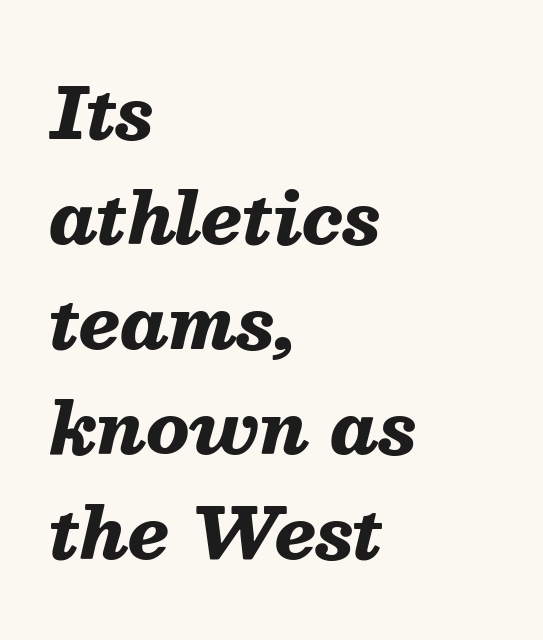
Q: Is the text bold? A: Yes.
Q: Is the text italic (slanted)? A: Yes, it leans right by about 13 degrees.
Q: Is the text underlined? A: No.
Q: How is the paragraph aligned? A: Left-aligned.
Q: Is the spacing between letters normal or unusually wide? A: Normal.
Q: Is the spacing between lines tight, normal or loose? A: Normal.
Q: Width (condensed, normal, or wide)? A: Normal.
Q: Stroke contrast? A: Medium.
Q: x-height? A: Medium.
Q: Monospaced? A: No.
